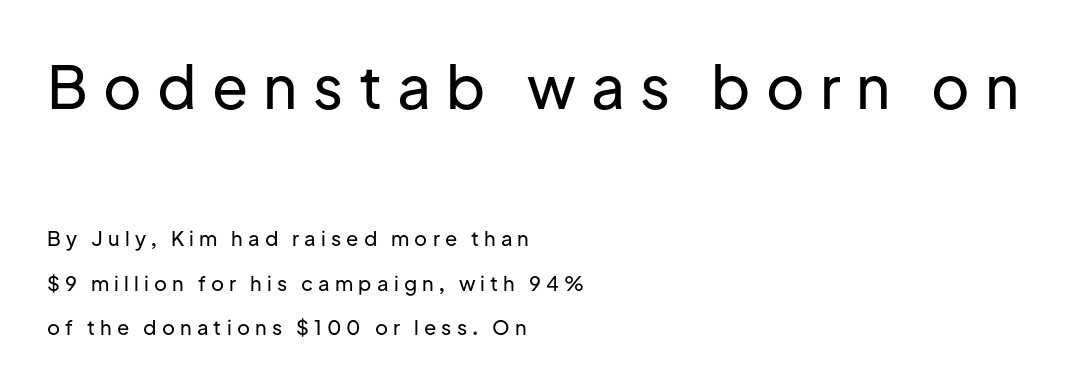
The image shows 59 px sans-serif type, upright; set left-aligned, loose line spacing (2.22x), unusually wide letter spacing (+0.26 em), not underlined; the first (top) block is 2.95x larger; low stroke contrast and a medium x-height.
